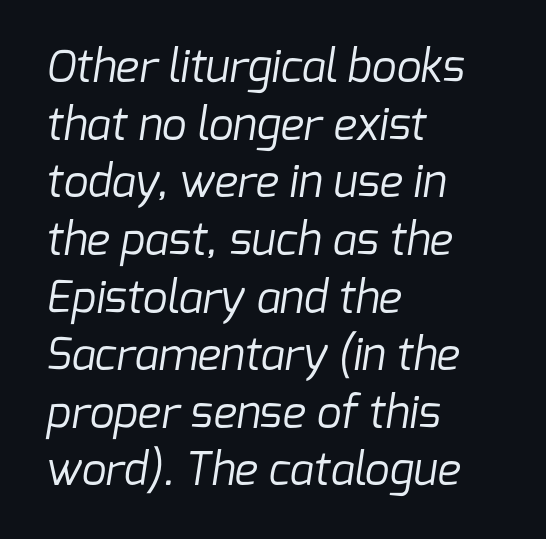
Q: Is the text bold? A: No.
Q: Is the typeface a serif or a sans-serif typeface? A: Sans-serif.
Q: Is the text underlined? A: No.
Q: How is the paragraph aligned? A: Left-aligned.
Q: Is the spacing between letters normal or unusually wide? A: Normal.
Q: Is the spacing between lines tight, normal or loose? A: Normal.
Q: Width (condensed, normal, or wide)? A: Normal.
Q: Stroke contrast? A: Low.
Q: x-height? A: Medium.
Q: Monospaced? A: No.
